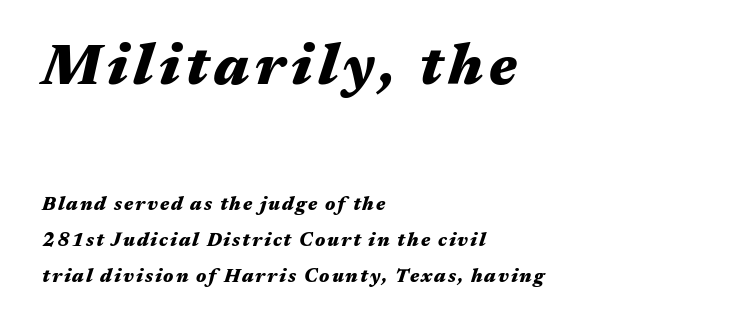
Visually, the top section dominates because its glyphs are scaled up. Style check: oblique. Spacing verdict: proportional, widths tailored to each character. Only glyphs here, with clear space below each row. Typesetter's note: full bold, strokes at maximum text heaviness.
